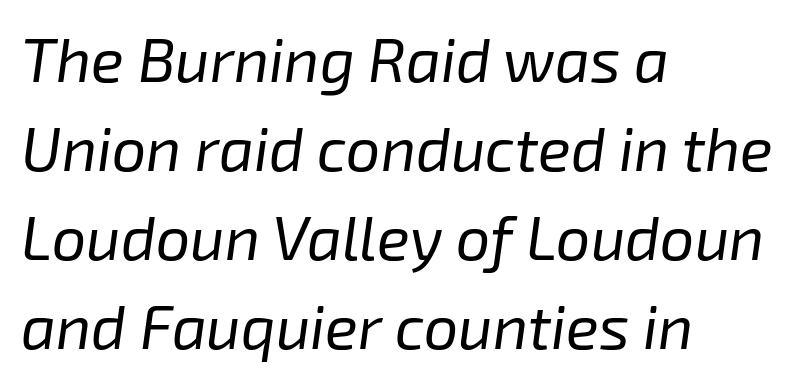
Where is the straight margin? On the left. What stands out about the letter spacing? Nothing — it is the standard amount. Each letter keeps its own natural width here, so spacing adapts to shape. Notice how the stems are inclined rather than vertical — that's the hallmark of italics. A normal amount of white space separates one row of letters from the next. Is the type heavy? It reads as light-to-regular instead.
